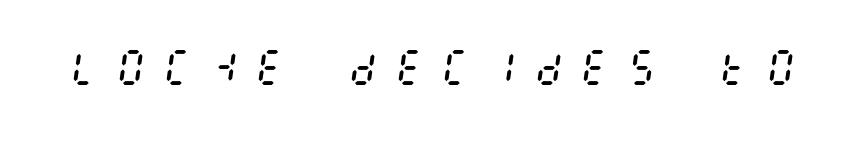
The image shows 39 px regular-weight, condensed type, italic (leaning right); set unusually wide letter spacing (+0.39 em), not underlined; medium stroke contrast and a large x-height.
